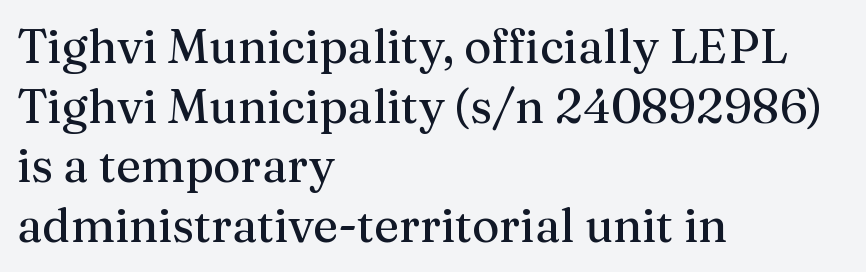
{"serif": "yes", "italic": "no", "width": "normal", "stroke_contrast": "medium", "x_height": "medium", "monospaced": "no", "underline": "no", "align": "left", "line_spacing": "normal", "line_spacing_ratio": 1.27, "letter_spacing": "normal", "letter_spacing_em": 0.0, "glyph_px": 47}
